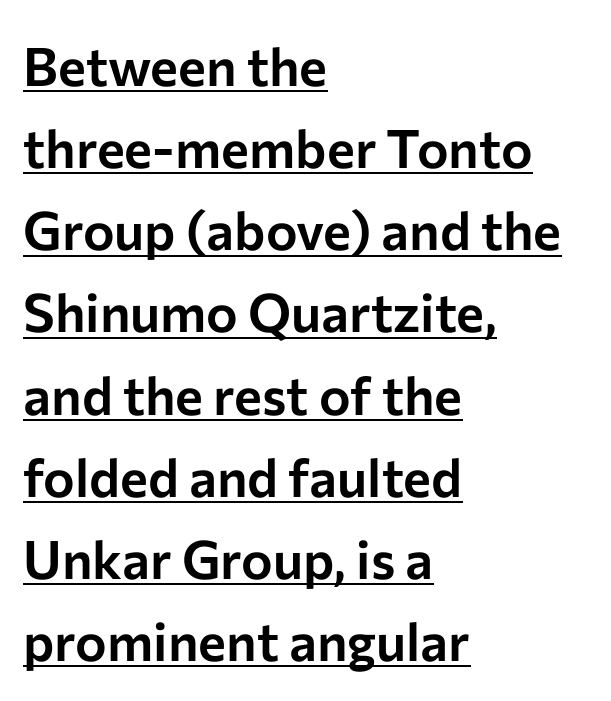
The rendering uses natural spacing where letterforms have individual widths. Honestly, the row spacing looks completely unremarkable. The text block is weighted toward the left margin, trailing off unevenly rightward. You can tell it's not italic because the verticals are truly vertical.
